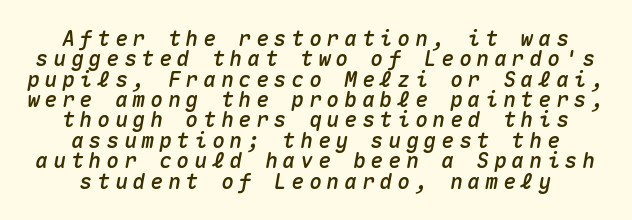
Q: Is the text italic (slanted)? A: Yes, it leans right by about 10 degrees.
Q: Is the text underlined? A: No.
Q: How is the paragraph aligned? A: Centered.
Q: Is the spacing between letters normal or unusually wide? A: Unusually wide.
Q: Is the spacing between lines tight, normal or loose? A: Tight.
